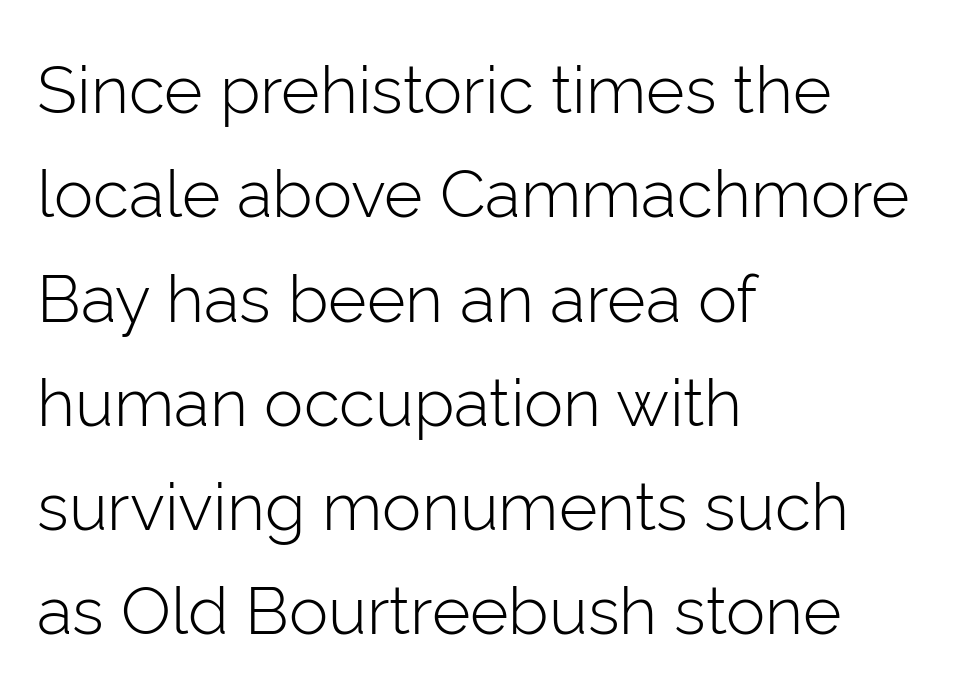
The image shows 66 px light sans-serif type, upright; set left-aligned, normal line spacing (1.58x), normal letter spacing, not underlined; low stroke contrast and a medium x-height.
